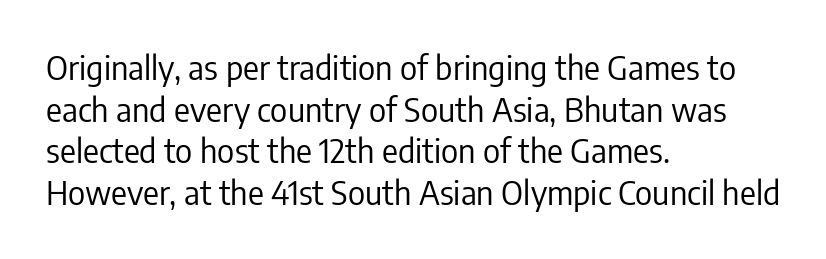
Does the type have serifs? No, each stem ends abruptly. The tracking reads as untouched default to a designer's eye. Proportional: the letters do not fall into vertical columns. Line starts are locked; line ends wander.
